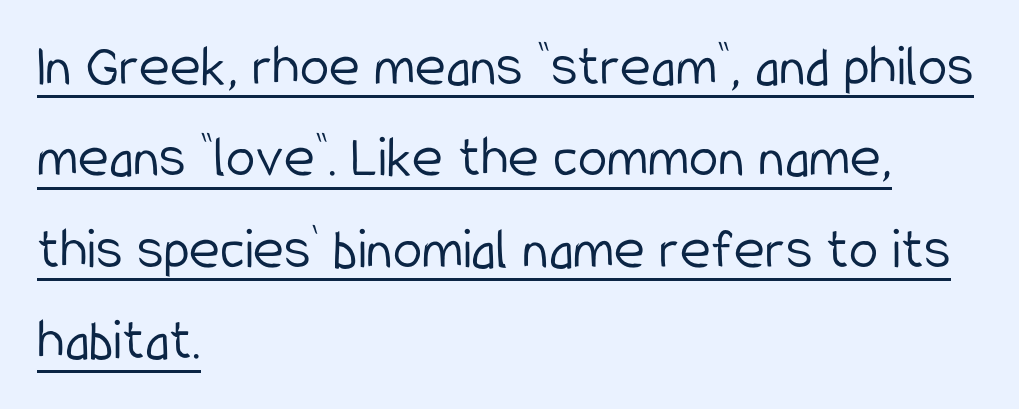
The image shows 59 px light, condensed sans-serif type, upright; set left-aligned, normal line spacing (1.55x), normal letter spacing, underlined; low stroke contrast and a medium x-height.
